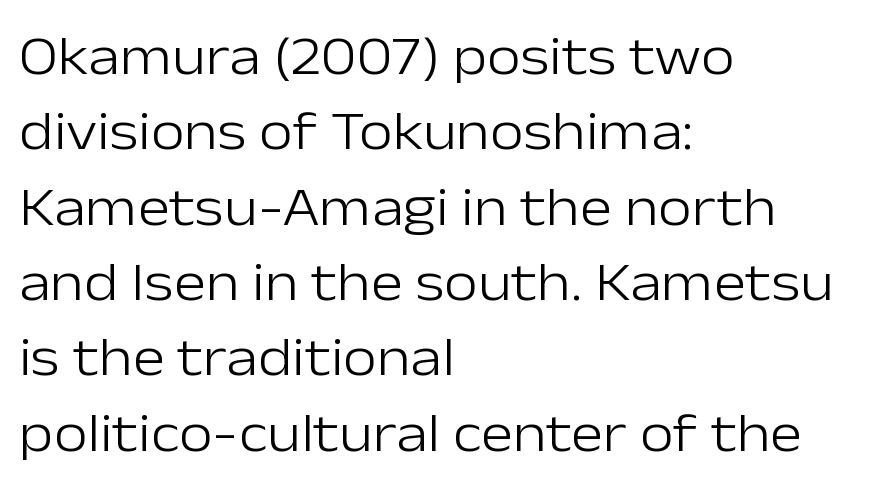
Q: Is the text bold? A: No.
Q: Is the text italic (slanted)? A: No, it is upright.
Q: Is the typeface a serif or a sans-serif typeface? A: Sans-serif.
Q: Is the text underlined? A: No.
Q: How is the paragraph aligned? A: Left-aligned.
Q: Is the spacing between letters normal or unusually wide? A: Normal.
Q: Is the spacing between lines tight, normal or loose? A: Normal.
Q: Width (condensed, normal, or wide)? A: Normal.
Q: Stroke contrast? A: Low.
Q: x-height? A: Medium.
Q: Monospaced? A: No.
